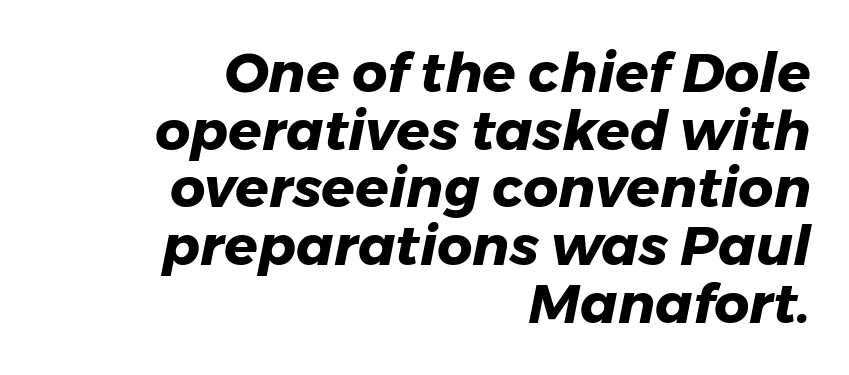
Q: Is the text bold? A: Yes.
Q: Is the text italic (slanted)? A: Yes, it leans right by about 11 degrees.
Q: Is the text underlined? A: No.
Q: How is the paragraph aligned? A: Right-aligned.
Q: Is the spacing between letters normal or unusually wide? A: Normal.
Q: Is the spacing between lines tight, normal or loose? A: Tight.
Q: Width (condensed, normal, or wide)? A: Normal.
Q: Stroke contrast? A: Low.
Q: x-height? A: Medium.
Q: Monospaced? A: No.
